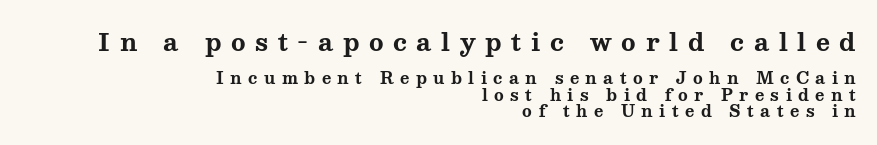
In terms of letterspacing, this is a distinctly airy, spread setting. A roman cut, with each character standing at attention. Just letters on the line, the space beneath them empty. Does the weight exceed regular? Yes, all the way to bold. Tightly led — the rows are bunched. Is the lower block the larger one? No — the upper block carries the bigger type.
